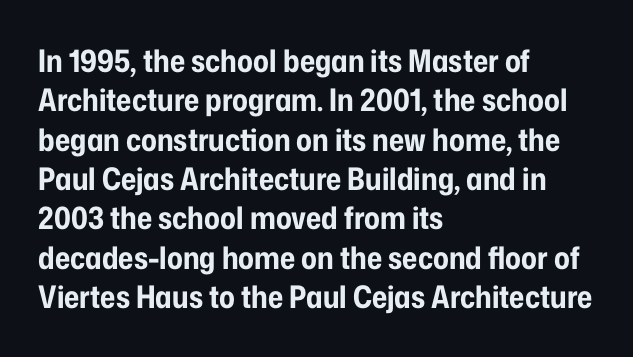
The glyphs in this specimen are sans serif. The rows are spaced the way most documents space them. How are the letters spaced? Ordinarily, with no added tracking. Is this a fixed-width face? No — the glyphs have proportional, varying widths. The string is rendered with underlining switched off. Set as a true bold cut, around the 700 mark.
